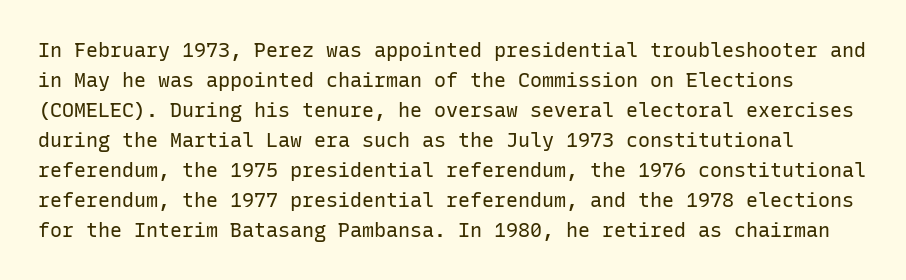
{"italic": "no", "bold": "no", "underline": "no", "line_spacing": "normal", "line_spacing_ratio": 1.5, "letter_spacing": "normal", "letter_spacing_em": 0.0, "glyph_px": 20}
